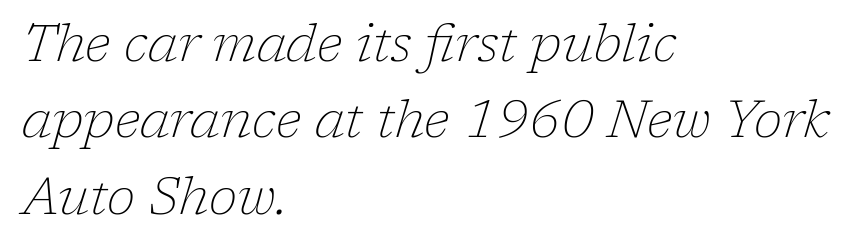
The image shows 52 px thin serif type, italic (leaning right); set left-aligned, normal line spacing (1.47x), normal letter spacing, not underlined; low stroke contrast and a medium x-height.
